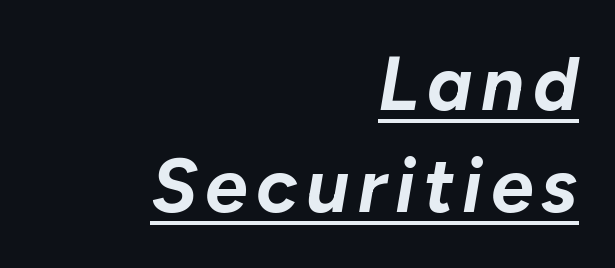
Q: Is the text bold? A: Yes.
Q: Is the text italic (slanted)? A: Yes, it leans right by about 10 degrees.
Q: Is the text underlined? A: Yes.
Q: How is the paragraph aligned? A: Right-aligned.
Q: Is the spacing between lines tight, normal or loose? A: Normal.
Q: Width (condensed, normal, or wide)? A: Normal.
Q: Stroke contrast? A: Low.
Q: x-height? A: Medium.
Q: Monospaced? A: No.
